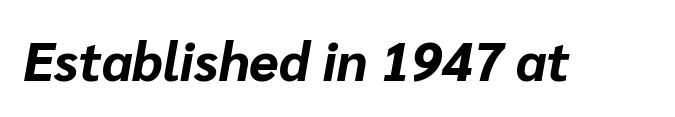
The image shows 54 px bold type, italic (leaning right); set normal letter spacing, not underlined; low stroke contrast and a medium x-height.
